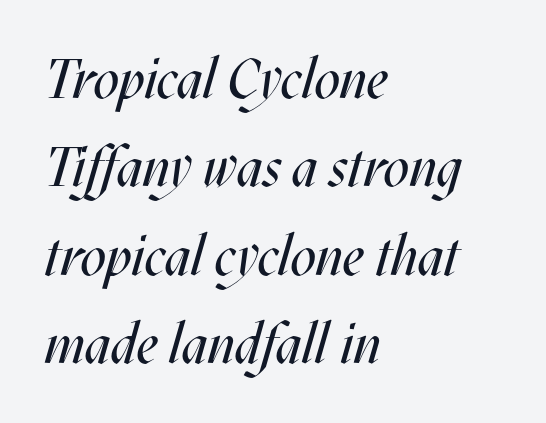
Q: Is the text bold? A: No.
Q: Is the text italic (slanted)? A: Yes, it leans right by about 17 degrees.
Q: Is the text underlined? A: No.
Q: How is the paragraph aligned? A: Left-aligned.
Q: Is the spacing between letters normal or unusually wide? A: Normal.
Q: Is the spacing between lines tight, normal or loose? A: Normal.
Q: Width (condensed, normal, or wide)? A: Condensed.
Q: Stroke contrast? A: Medium.
Q: x-height? A: Large.
Q: Monospaced? A: No.
